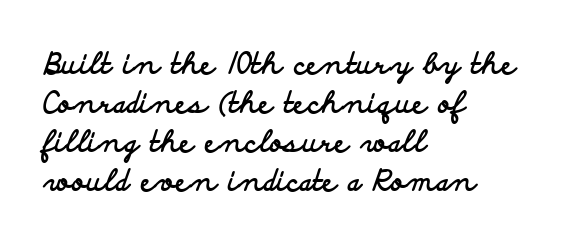
{"serif": "no", "bold": "yes", "weight": "bold", "width": "wide", "stroke_contrast": "low", "x_height": "small", "monospaced": "no", "underline": "no", "align": "left", "line_spacing": "normal", "line_spacing_ratio": 1.34, "letter_spacing": "normal", "letter_spacing_em": 0.0, "glyph_px": 29}
